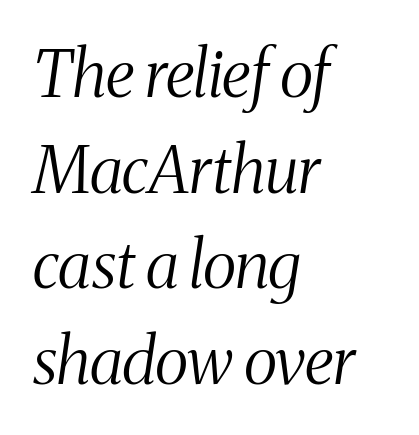
The image shows 65 px light, condensed serif type, italic (leaning right); set left-aligned, normal line spacing (1.47x), normal letter spacing, not underlined; medium stroke contrast and a medium x-height.
